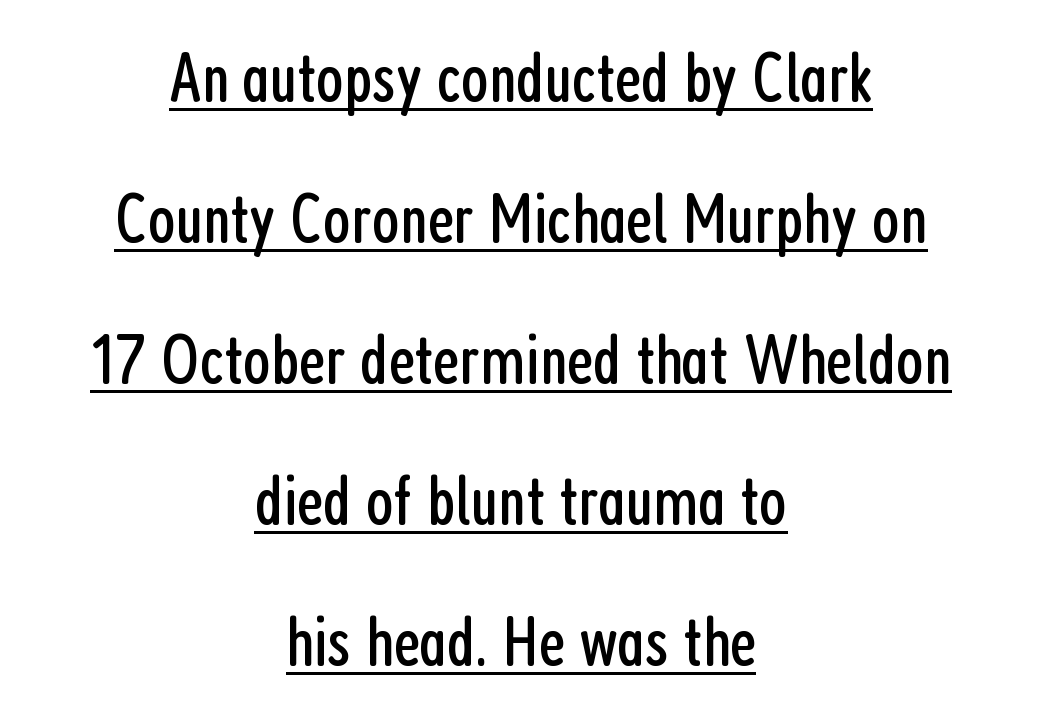
{"serif": "no", "italic": "no", "bold": "no", "weight": "regular", "width": "condensed", "stroke_contrast": "low", "x_height": "medium", "monospaced": "no", "underline": "yes", "align": "center", "line_spacing": "loose", "line_spacing_ratio": 1.96, "letter_spacing": "normal", "letter_spacing_em": 0.0, "glyph_px": 72}
